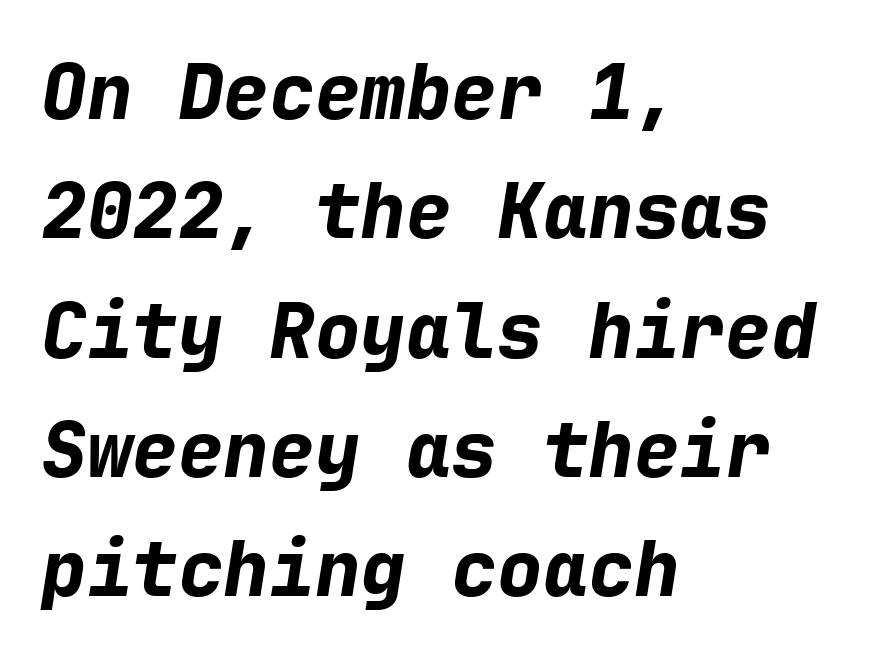
Fixed-width glyphs throughout — classic coding-font behaviour. One glance says typical: line gaps are just what's usual. Is the type slanted? Yes — the strokes lean at a clear angle. What stands out about the letter spacing? Nothing — it is the standard amount. Underlining? Definitely not there. Weight check: bold — yes, fully.
